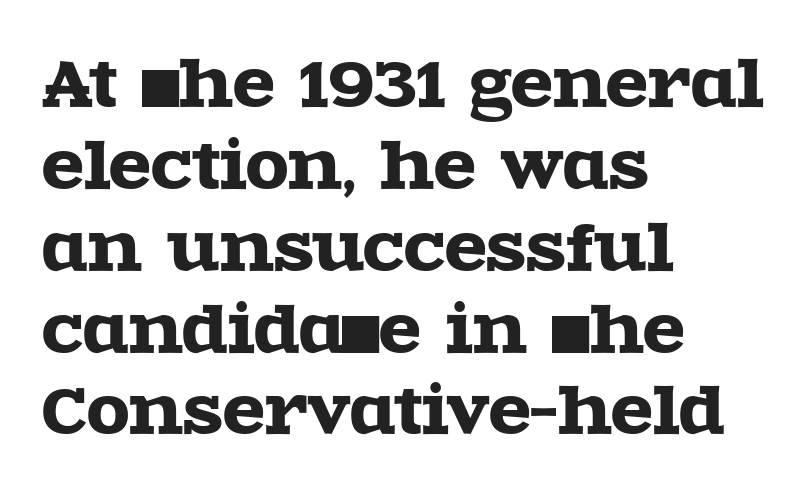
{"serif": "yes", "italic": "no", "width": "wide", "x_height": "large", "monospaced": "no", "underline": "no", "align": "left", "line_spacing": "normal", "line_spacing_ratio": 1.32, "letter_spacing": "normal", "letter_spacing_em": 0.0, "glyph_px": 62}
